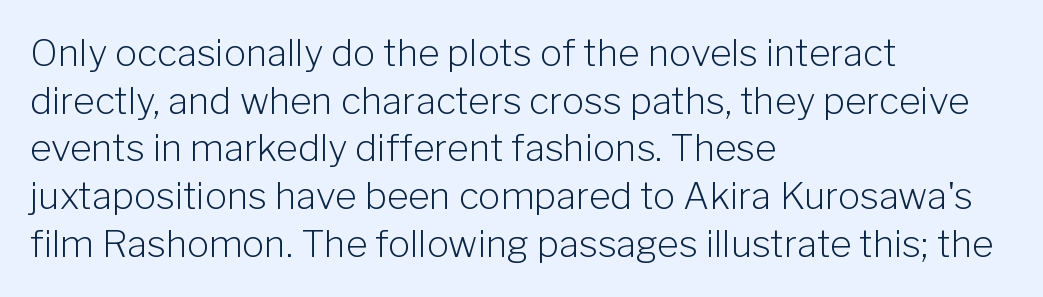
The letters advance in unequal steps, a hallmark of proportional type. Posture: straight, roman, zero tilt. This block has exactly the height ordinary leading produces. Left-aligned paragraph, ragged on the right. To sum up the face: it is a sans, with no serifs.
